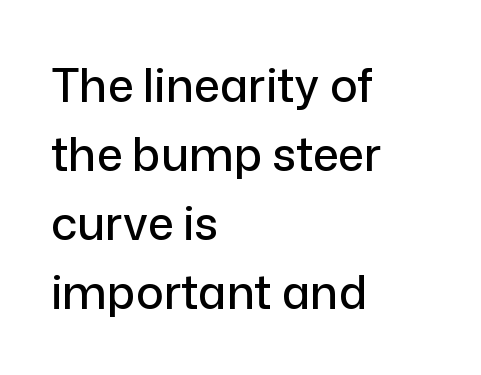
Varying glyph widths throughout — classic text-font behaviour. Compared with typical paragraphs, the rows here are spaced about the same. No extra tracking has been applied to these lines. The strip under each line holds only bare page.
